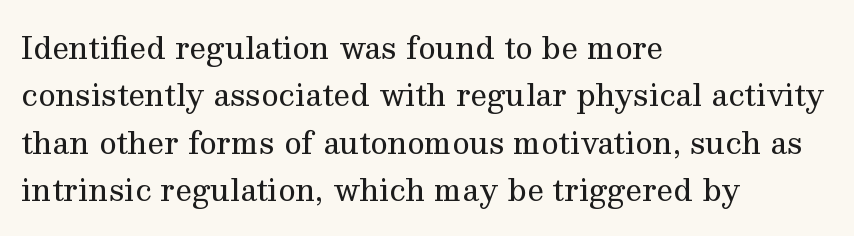
{"serif": "yes", "italic": "no", "bold": "no", "weight": "regular", "width": "normal", "stroke_contrast": "medium", "x_height": "medium", "monospaced": "no", "underline": "no", "align": "left", "line_spacing": "normal", "line_spacing_ratio": 1.58, "letter_spacing": "normal", "letter_spacing_em": 0.0, "glyph_px": 30}
